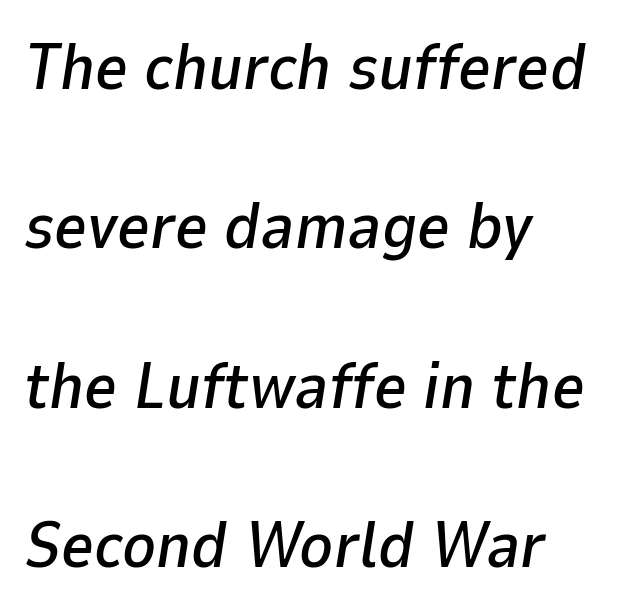
The image shows 64 px text type, italic (leaning right); set left-aligned, loose line spacing (2.49x), normal letter spacing, not underlined; low stroke contrast and a medium x-height.
